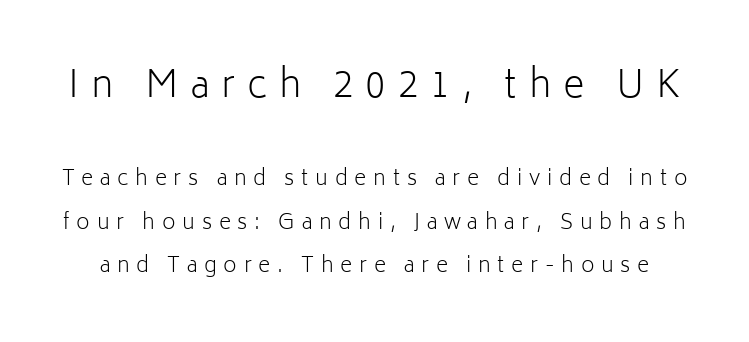
{"serif": "no", "italic": "no", "bold": "no", "weight": "light", "width": "normal", "stroke_contrast": "low", "x_height": "medium", "monospaced": "no", "underline": "no", "line_spacing": "loose", "line_spacing_ratio": 2.07, "letter_spacing": "wide", "letter_spacing_em": 0.32, "larger_block": "first", "size_ratio": 1.76, "glyph_px": 37}
